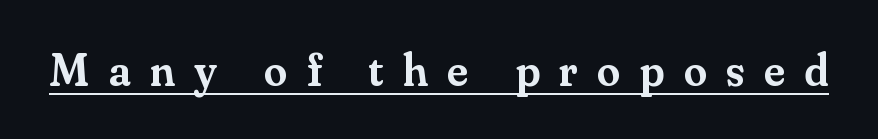
The image shows 46 px semibold serif type, upright; set unusually wide letter spacing (+0.43 em), underlined; medium stroke contrast and a small x-height.
